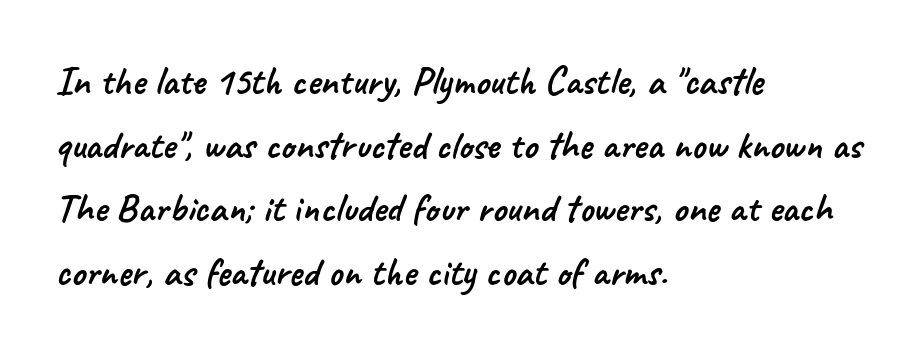
Q: Is the typeface a serif or a sans-serif typeface? A: Sans-serif.
Q: Is the text underlined? A: No.
Q: How is the paragraph aligned? A: Left-aligned.
Q: Is the spacing between letters normal or unusually wide? A: Normal.
Q: Is the spacing between lines tight, normal or loose? A: Normal.
Q: Width (condensed, normal, or wide)? A: Normal.
Q: Stroke contrast? A: Low.
Q: x-height? A: Small.
Q: Monospaced? A: No.
